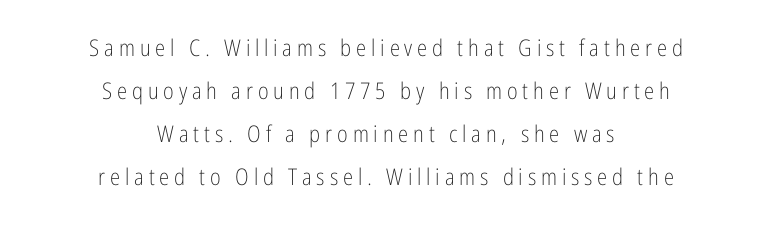
Heaviness? Minimal to ordinary, like unemphasized prose. Just letters on the line, the space beneath them empty. These lines have a slow, spaced-out rhythm from letter to letter. The setting favours the middle, as headings and verse often do. Tall strokes in this sample are plumb rather than angled.
